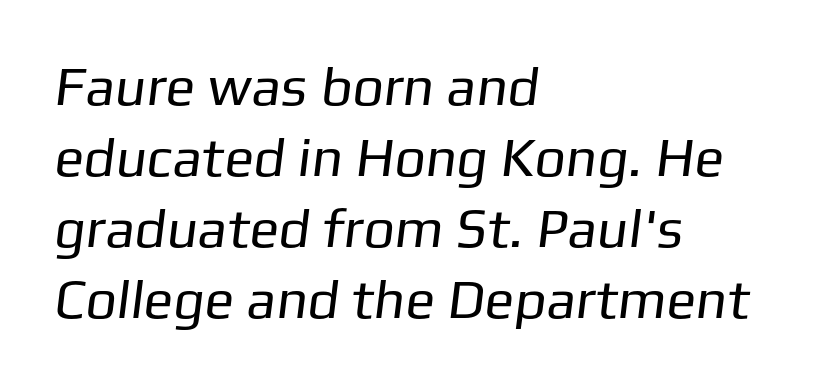
Observe the ordinary spacing: letters are neighbours, not strangers. Anything drawn beneath the words? Only blank space. The lines are quadded left. Note: no serifs on the glyphs. Is the type heavy? It reads as light-to-regular instead.
